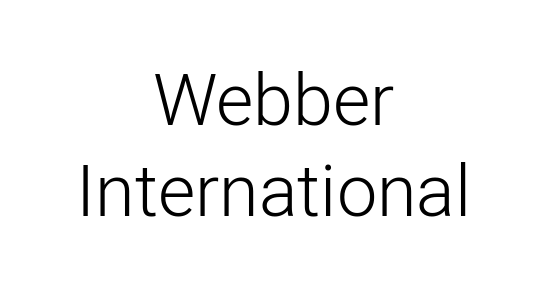
Nope, no serifs anywhere on these letters. The line-height multiplier appears to be the usual default. Does the lettering tilt? It doesn't — this is upright. Just letters on the line, the space beneath them empty.
